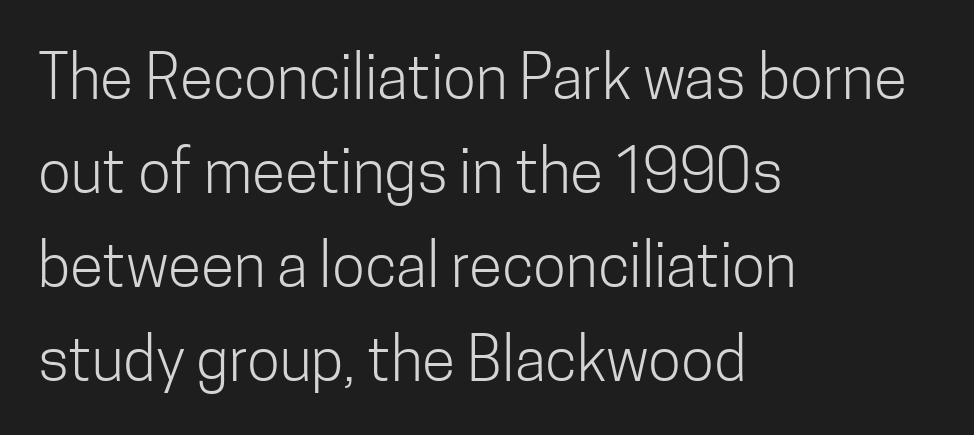
Every row of glyphs begins at an identical x-position on the left. Check the space under the baseline: it is left empty. This sample uses a sans-serif face. What stands out about the letter spacing? Nothing — it is the standard amount.
